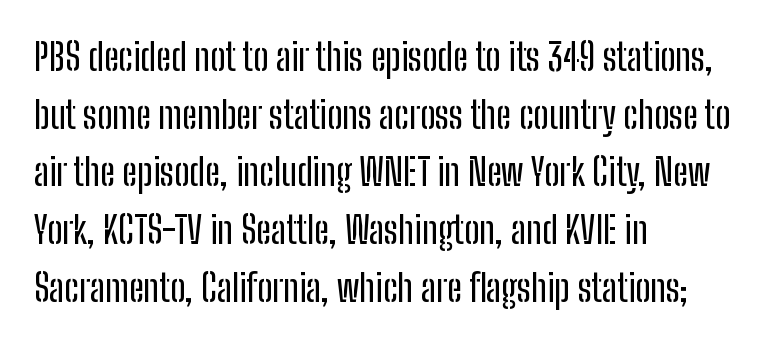
Q: Is the text italic (slanted)? A: No, it is upright.
Q: Is the typeface a serif or a sans-serif typeface? A: Sans-serif.
Q: Is the text underlined? A: No.
Q: How is the paragraph aligned? A: Left-aligned.
Q: Is the spacing between letters normal or unusually wide? A: Normal.
Q: Is the spacing between lines tight, normal or loose? A: Normal.
Q: Width (condensed, normal, or wide)? A: Condensed.
Q: Stroke contrast? A: Low.
Q: x-height? A: Medium.
Q: Monospaced? A: No.
